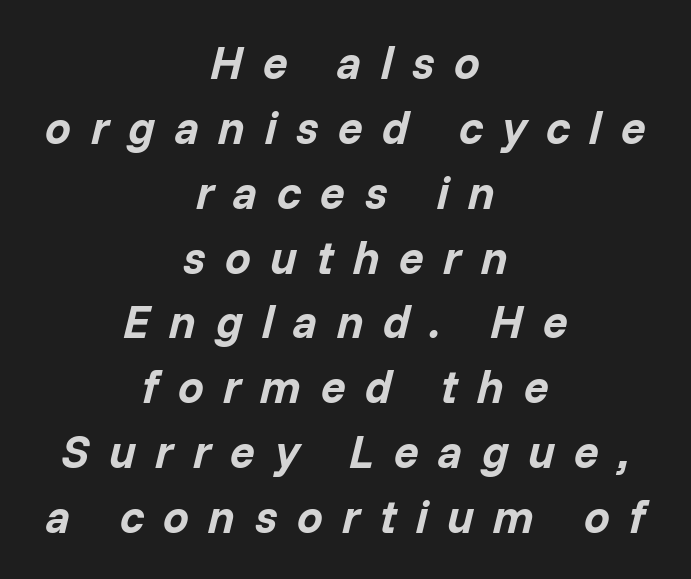
Q: Is the text bold? A: Yes.
Q: Is the text italic (slanted)? A: Yes, it leans right by about 14 degrees.
Q: Is the text underlined? A: No.
Q: How is the paragraph aligned? A: Centered.
Q: Is the spacing between letters normal or unusually wide? A: Unusually wide.
Q: Is the spacing between lines tight, normal or loose? A: Normal.
Q: Width (condensed, normal, or wide)? A: Normal.
Q: Stroke contrast? A: Low.
Q: x-height? A: Medium.
Q: Monospaced? A: No.
